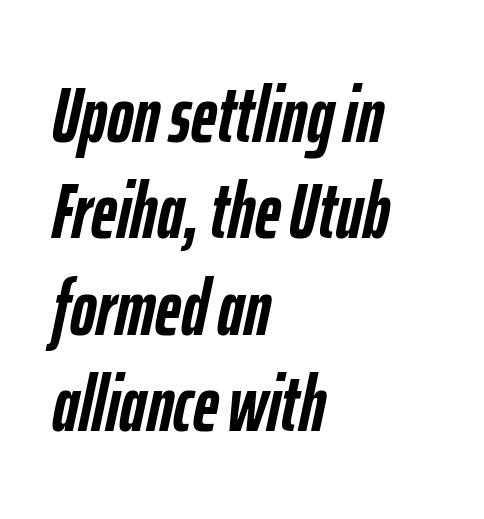
{"italic": "yes", "lean": "right", "slant_degrees": 12, "bold": "yes", "weight": "semibold", "width": "condensed", "stroke_contrast": "low", "x_height": "medium", "monospaced": "no", "underline": "no", "align": "left", "line_spacing_ratio": 1.22, "letter_spacing": "normal", "letter_spacing_em": 0.0, "glyph_px": 79}
